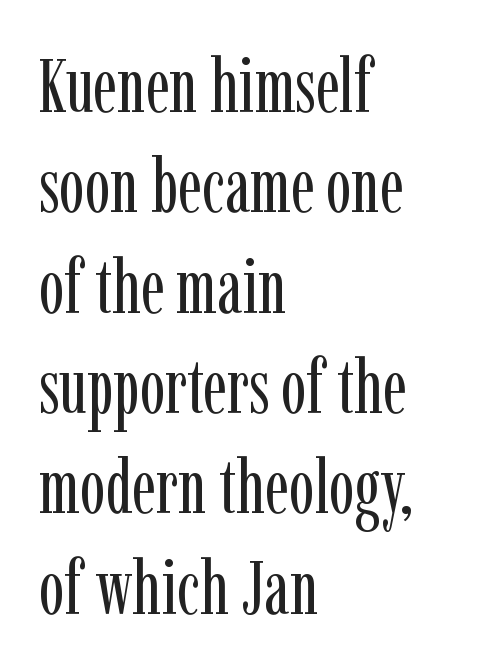
Leftover space on each line is placed entirely after the last word. Characters follow at the spacing the type designer built in. A normal amount of white space separates one row of letters from the next. Here the designer chose a conventional face with non-uniform glyph widths.
